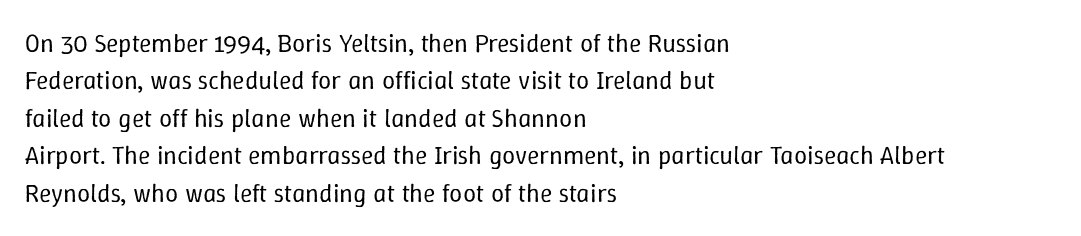
Is the letter spacing exaggerated? No — it looks like the ordinary default. This block has exactly the height ordinary leading produces. This is the regular roman posture of the typeface. Weight: not bold — regular or lighter.
